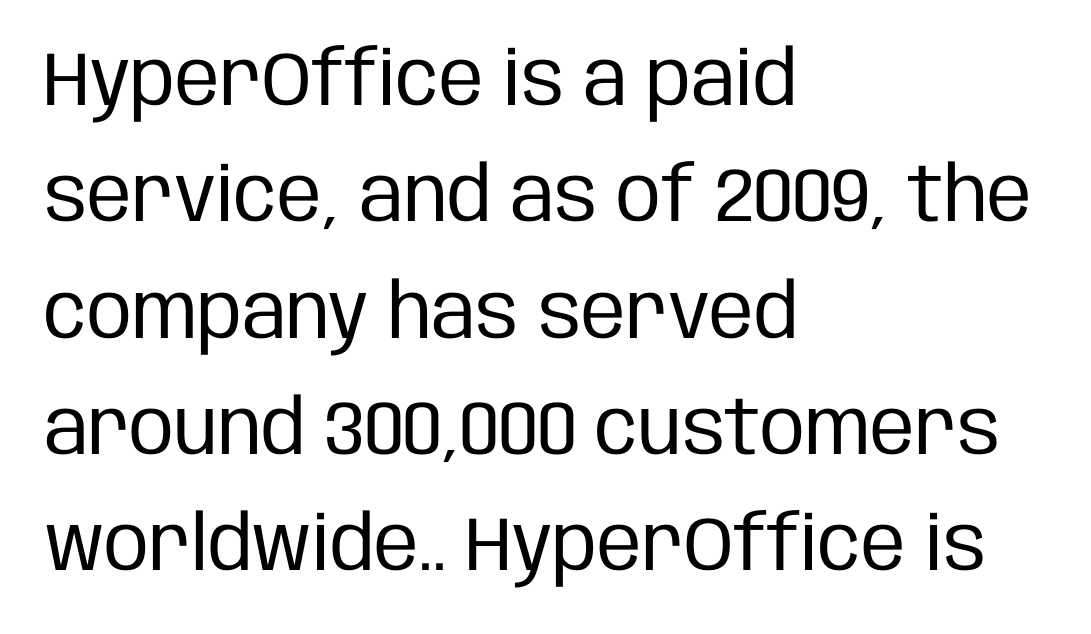
Q: Is the text bold? A: No.
Q: Is the text italic (slanted)? A: No, it is upright.
Q: Is the typeface a serif or a sans-serif typeface? A: Sans-serif.
Q: Is the text underlined? A: No.
Q: How is the paragraph aligned? A: Left-aligned.
Q: Is the spacing between letters normal or unusually wide? A: Normal.
Q: Is the spacing between lines tight, normal or loose? A: Normal.
Q: Width (condensed, normal, or wide)? A: Condensed.
Q: Stroke contrast? A: Low.
Q: x-height? A: Large.
Q: Monospaced? A: No.
